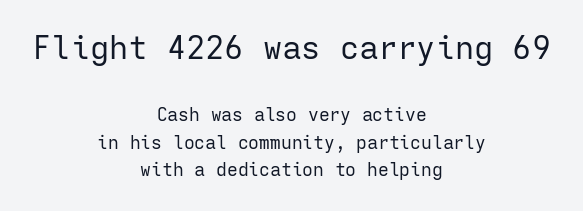
What kind of face is this? One without serifs — a sans. A typesetter would call this zero additional tracking. A student would notice the top passage is typeset larger than what follows. Designer's note — italics off, roman on. The rag falls on both sides of this text block equally.
